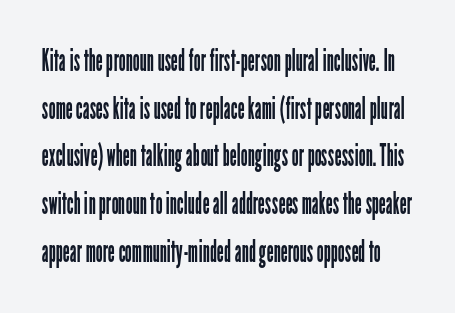
Think standard paragraph weight, or any step lighter than that. Successive baselines arrive at the customary interval. Letterform terminals end flat and unadorned throughout the passage. Looks like regular typesetting: each glyph gets only the width it needs. The font's upright variant was chosen for this text. The glyphs are unaccompanied by any horizontal stroke below them.
